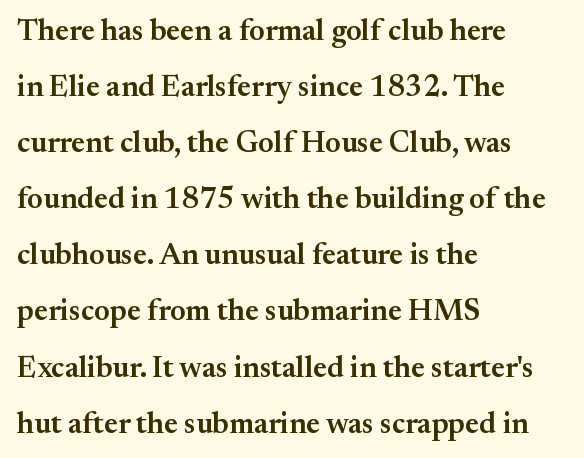
Type without underlining. Short note: letters normally spaced. The face used here is proportionally spaced, like ordinary book or web type. Is the block centered? No — it sits flush against the left margin. Old-style or modern, the face here clearly has serifs. A typesetter would mark this as roman, not italic.
